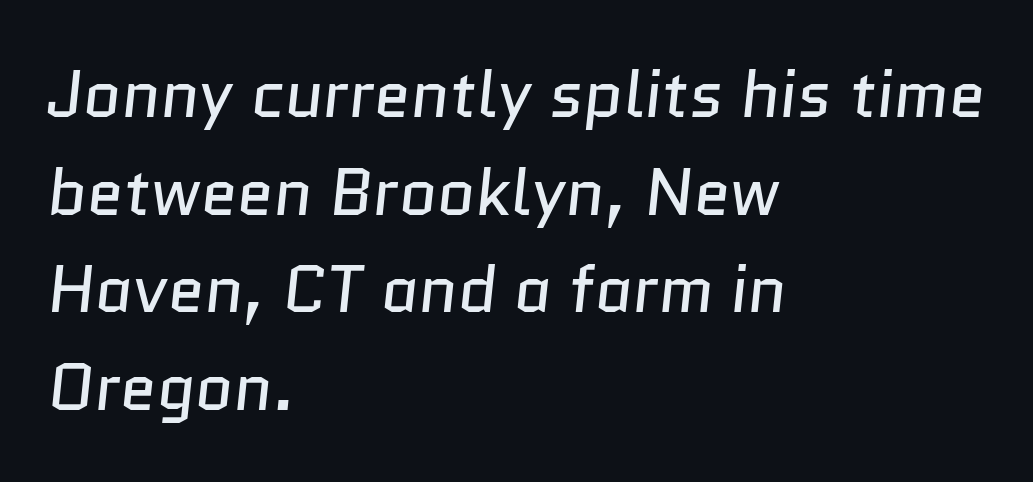
These lines are composed in type without serifs. The specimen omits any rule beneath the text block's lines. Spacing verdict: proportional, widths tailored to each character. Summary of vertical rhythm: regular, with standard interline spacing. The font sits on the lighter half of the weight spectrum, regular included. The rendering keeps characters at their native spacing.
